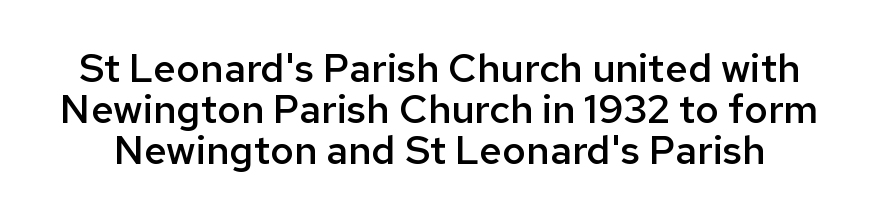
The image shows 40 px semibold sans-serif type, upright; set tight line spacing (1.02x), normal letter spacing, not underlined; low stroke contrast and a medium x-height.
